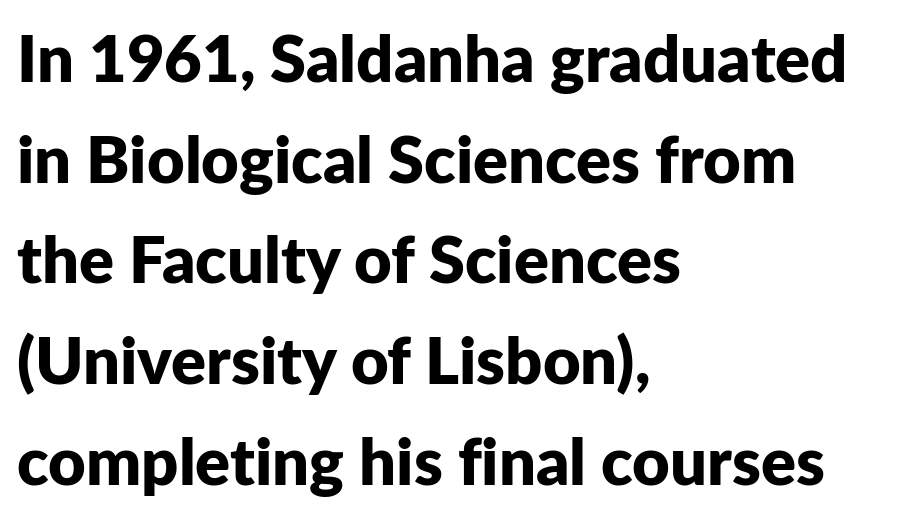
In terms of letterspacing, this is plain default setting. Honestly, there is no underline to notice here at all. The letters are bold, with thick, heavy strokes. The space between consecutive lines is moderate. Typographically, this falls in the sans-serif category. This sample has the flowing, uneven cadence of proportional lettering.
